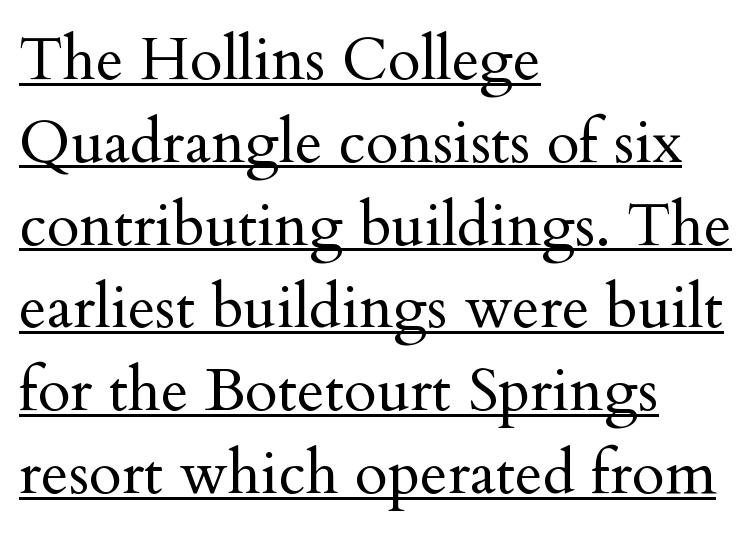
The image shows 60 px regular-weight serif type, upright; set left-aligned, normal line spacing (1.38x), normal letter spacing, underlined; medium stroke contrast and a small x-height.
